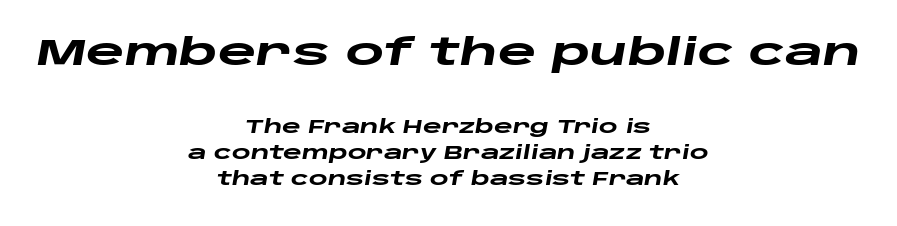
The image shows 37 px heavy, wide type, italic (leaning right); set centered, normal line spacing (1.45x), normal letter spacing, not underlined; the first (top) block is 2.06x larger; low stroke contrast and a large x-height.
